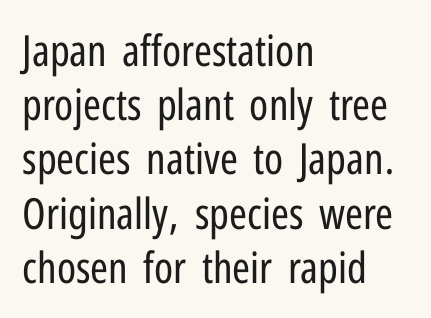
{"serif": "no", "italic": "no", "bold": "no", "weight": "regular", "width": "condensed", "stroke_contrast": "low", "x_height": "medium", "monospaced": "no", "underline": "no", "align": "left", "line_spacing": "normal", "line_spacing_ratio": 1.26, "letter_spacing": "normal", "letter_spacing_em": 0.0, "glyph_px": 43}
